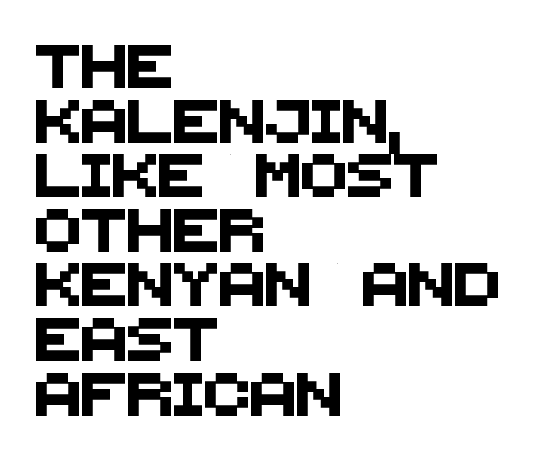
The image shows 43 px sans-serif type; set left-aligned, normal line spacing (1.27x), normal letter spacing, not underlined; medium stroke contrast and a large x-height.
